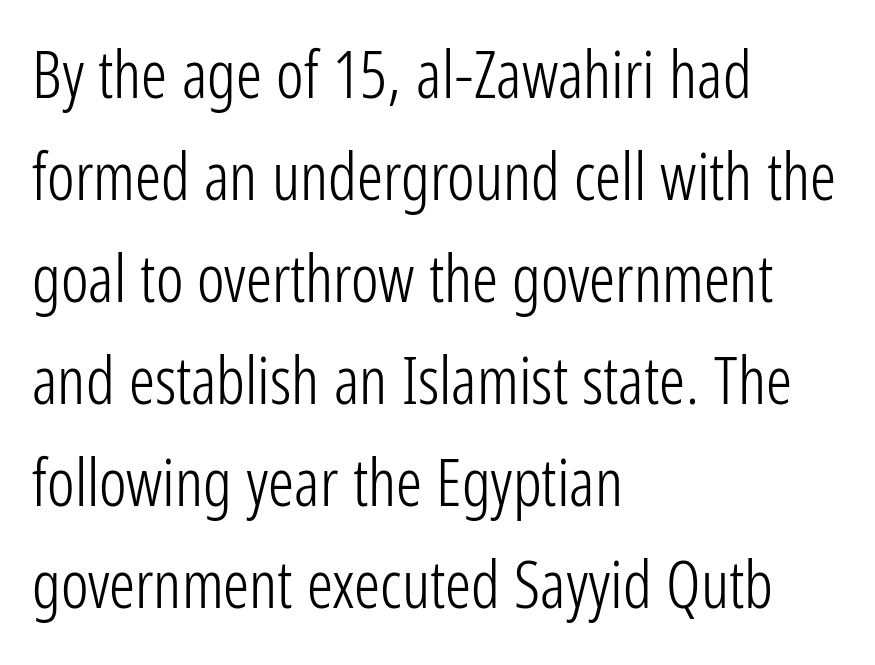
The image shows 65 px light, condensed sans-serif type, upright; set left-aligned, normal line spacing (1.57x), normal letter spacing, not underlined; low stroke contrast and a medium x-height.
